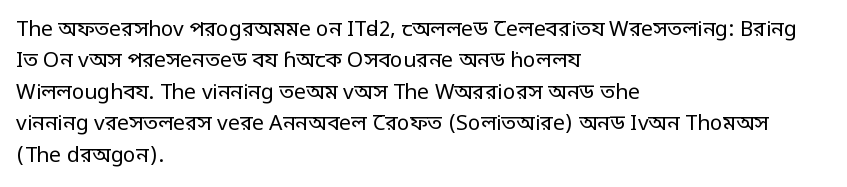
The image shows 21 px text type, upright; set left-aligned, normal line spacing (1.5x), normal letter spacing, not underlined.
